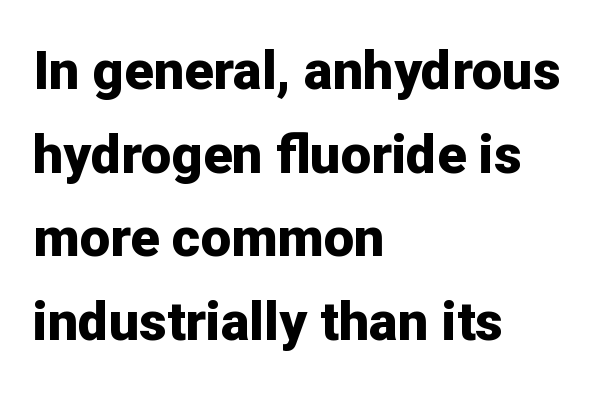
The image shows 54 px bold sans-serif type, upright; set left-aligned, normal line spacing (1.55x), normal letter spacing, not underlined; low stroke contrast and a medium x-height.
